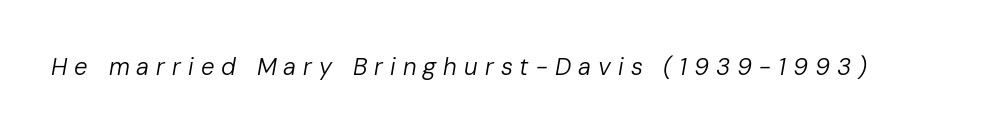
The image shows 24 px text type, italic (leaning right); set unusually wide letter spacing (+0.29 em), not underlined.
